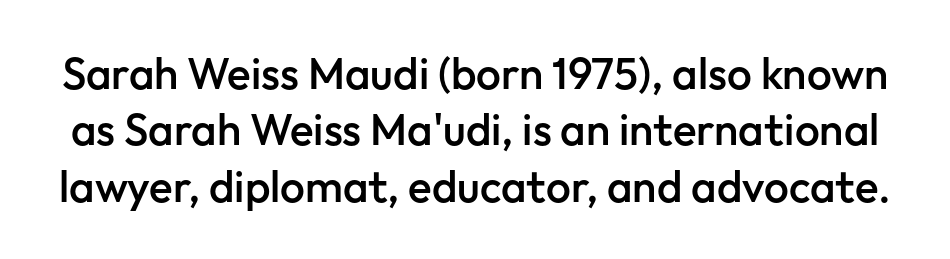
Is this a fixed-width face? No — the glyphs have proportional, varying widths. The rendering uses a semibold face; strokes are thickened but not to full bold. Vertical strokes here are truly vertical. If you measured baseline to baseline, you'd find a middling distance. The text was rendered using a sans face with plain stroke endings.
